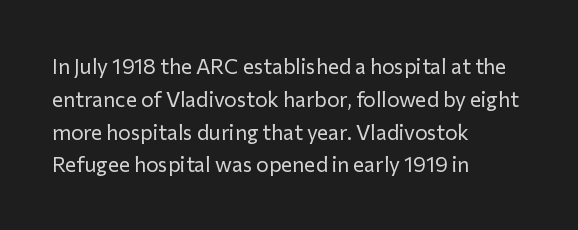
{"italic": "no", "bold": "no", "underline": "no", "align": "left", "line_spacing": "normal", "line_spacing_ratio": 1.56, "letter_spacing": "normal", "letter_spacing_em": 0.0, "glyph_px": 21}
